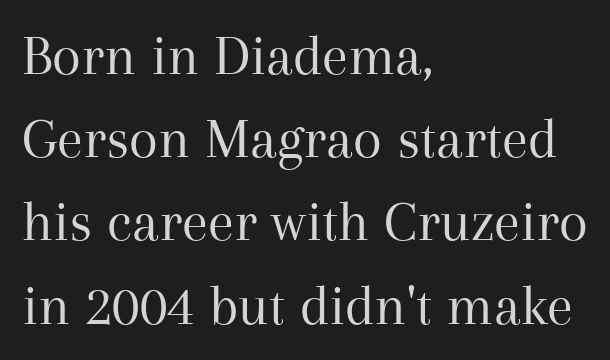
The image shows 59 px regular-weight serif type, upright; set left-aligned, normal line spacing (1.41x), normal letter spacing, not underlined; medium stroke contrast and a medium x-height.
